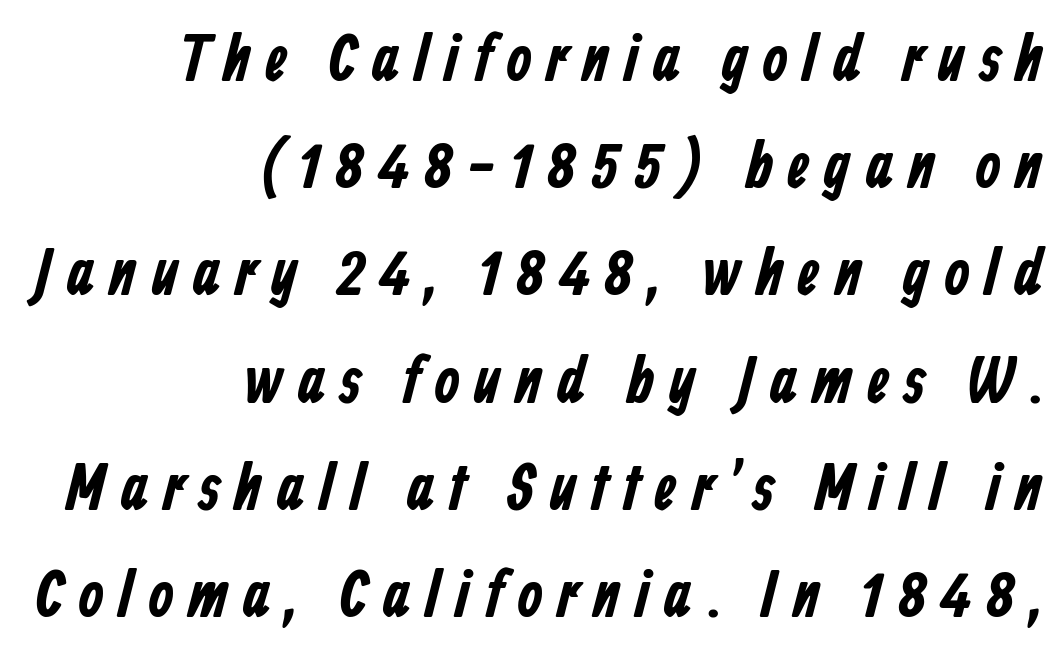
The image shows 65 px condensed sans-serif type; set right-aligned, normal line spacing (1.65x), unusually wide letter spacing (+0.21 em), not underlined; low stroke contrast and a medium x-height.
